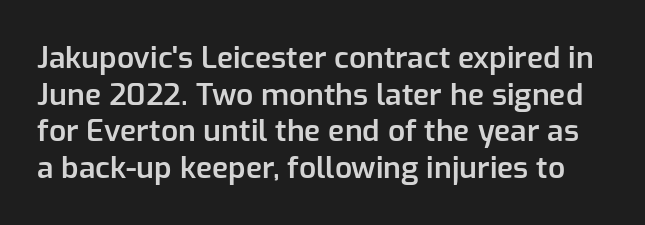
Italic: no, the glyphs are upright roman. You could call the tracking neutral — neither tight nor loose. The face used here is proportionally spaced, like ordinary book or web type. These lines are composed in type without serifs.
